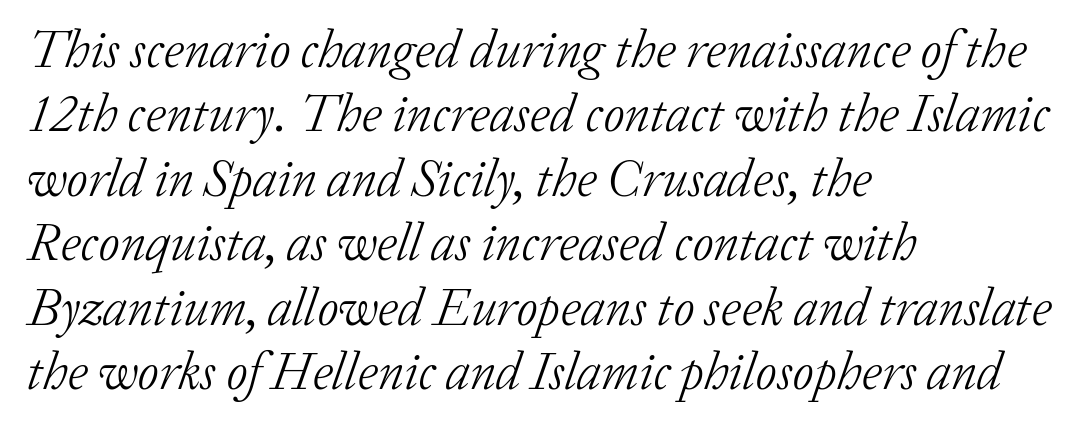
The image shows 52 px light serif type, italic (leaning right); set left-aligned, line spacing 1.24x, normal letter spacing, not underlined; low stroke contrast and a medium x-height.
